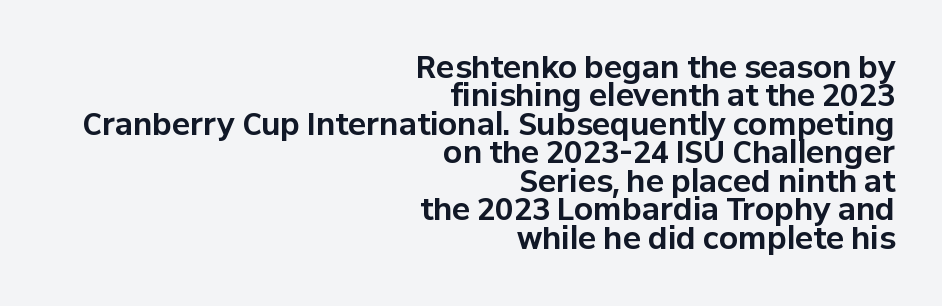
Q: Is the text bold? A: Yes.
Q: Is the text italic (slanted)? A: No, it is upright.
Q: Is the typeface a serif or a sans-serif typeface? A: Sans-serif.
Q: Is the text underlined? A: No.
Q: How is the paragraph aligned? A: Right-aligned.
Q: Is the spacing between letters normal or unusually wide? A: Normal.
Q: Is the spacing between lines tight, normal or loose? A: Tight.
Q: Width (condensed, normal, or wide)? A: Normal.
Q: Stroke contrast? A: Low.
Q: x-height? A: Medium.
Q: Monospaced? A: No.
